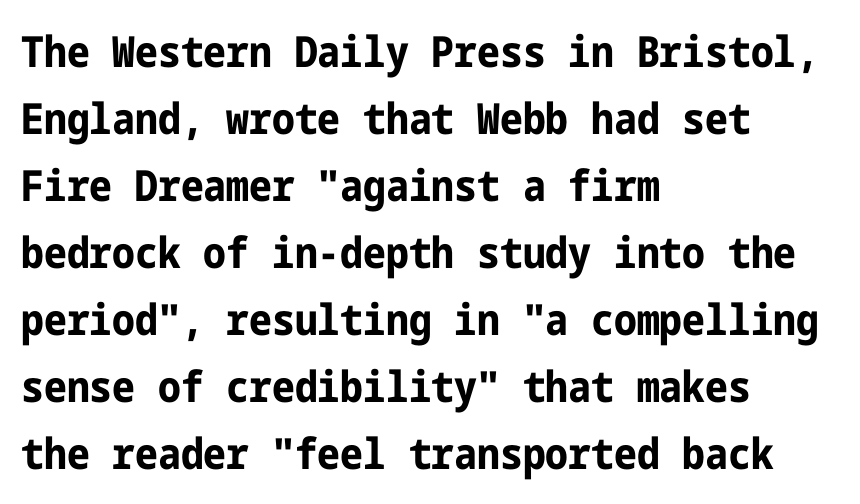
The image shows 43 px bold, condensed sans-serif type, upright; set left-aligned, normal line spacing (1.56x), normal letter spacing, not underlined; low stroke contrast and a medium x-height.
